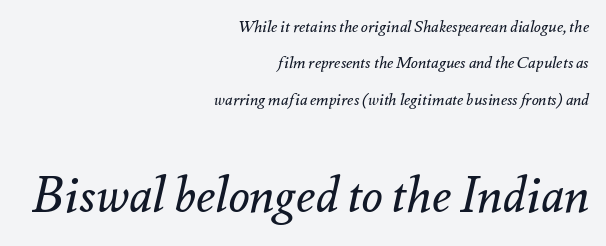
The image shows 49 px regular-weight type, italic (leaning right); set right-aligned, loose line spacing (2.28x), normal letter spacing, not underlined; the second (bottom) block is 3.06x larger; medium stroke contrast and a small x-height.
